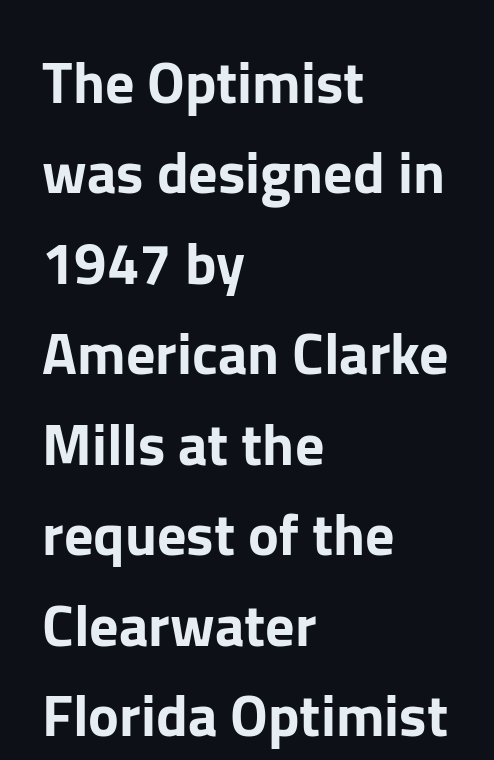
{"serif": "no", "italic": "no", "width": "normal", "stroke_contrast": "low", "x_height": "medium", "monospaced": "no", "underline": "no", "align": "left", "line_spacing": "normal", "line_spacing_ratio": 1.56, "letter_spacing": "normal", "letter_spacing_em": 0.0, "glyph_px": 58}
